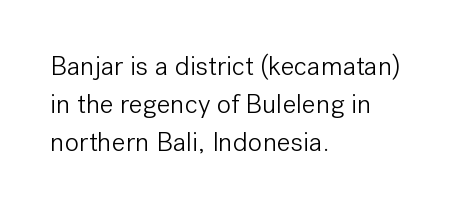
{"italic": "no", "bold": "no", "underline": "no", "align": "left", "line_spacing": "normal", "line_spacing_ratio": 1.4, "letter_spacing": "normal", "letter_spacing_em": 0.0, "glyph_px": 27}
